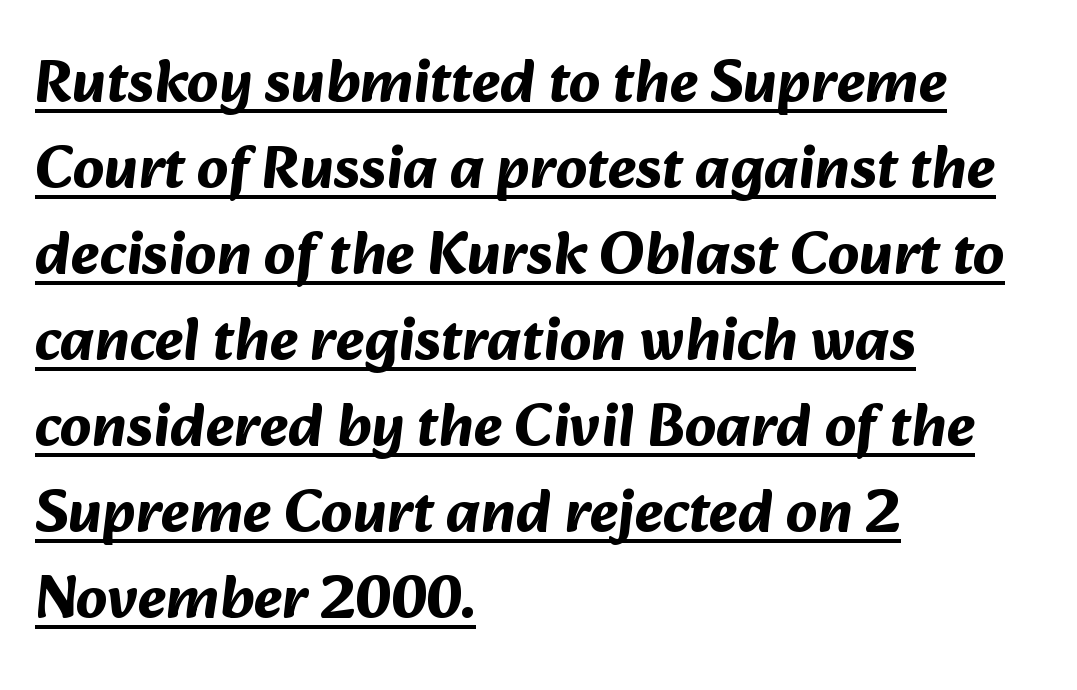
The image shows 61 px bold sans-serif type; set left-aligned, normal line spacing (1.41x), normal letter spacing, underlined; medium stroke contrast and a medium x-height.
